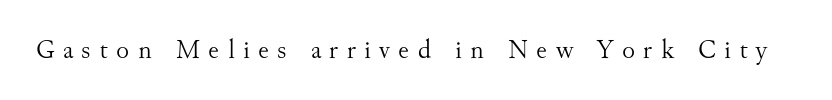
Q: Is the text bold? A: No.
Q: Is the text italic (slanted)? A: No, it is upright.
Q: Is the text underlined? A: No.
Q: Is the spacing between letters normal or unusually wide? A: Unusually wide.
